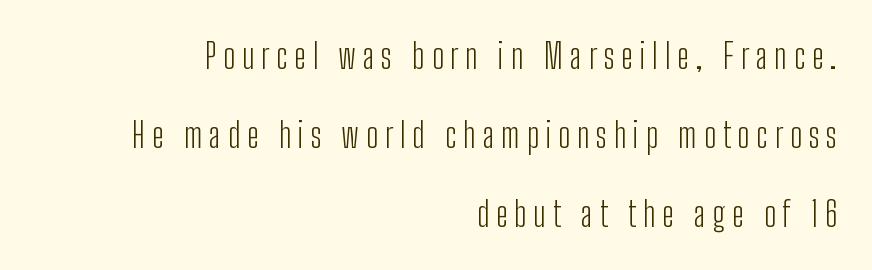
The image shows 34 px light, condensed sans-serif type, upright; set right-aligned, loose line spacing (2.32x), unusually wide letter spacing (+0.2 em), not underlined; low stroke contrast and a medium x-height.
